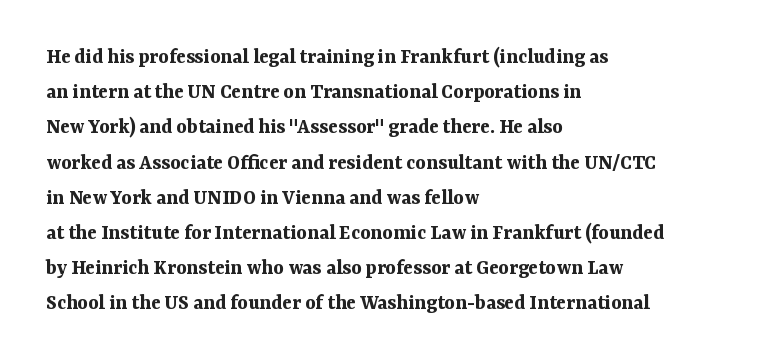
Every row of glyphs begins at an identical x-position on the left. Each word holds together tightly as a unit, with standard inter-letter gaps. What's the leading like? Ordinary, nothing unusual. Nope, not italic — everything's standing straight. The space directly below the letters is spotless.
